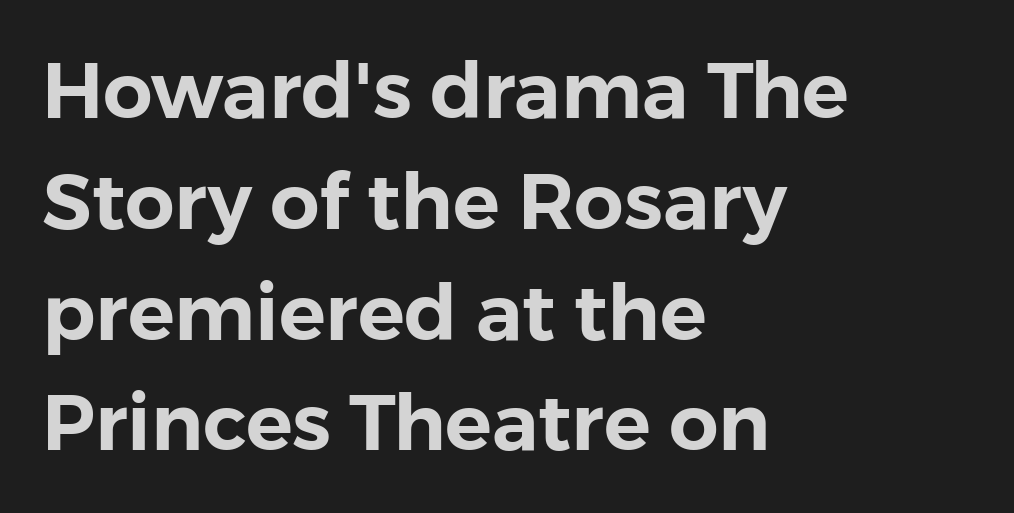
{"serif": "no", "italic": "no", "width": "normal", "x_height": "medium", "monospaced": "no", "underline": "no", "align": "left", "line_spacing": "normal", "line_spacing_ratio": 1.42, "letter_spacing": "normal", "letter_spacing_em": 0.0, "glyph_px": 78}
